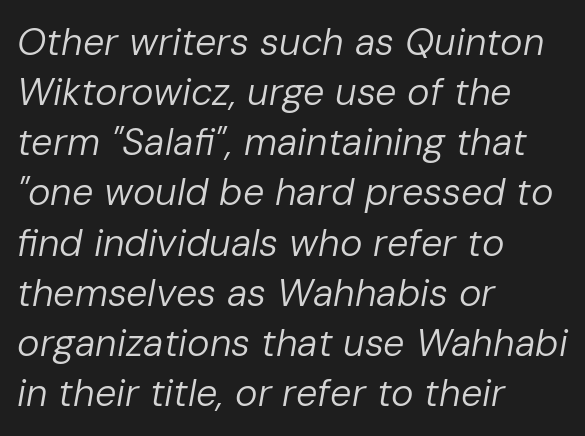
Q: Is the text bold? A: No.
Q: Is the text italic (slanted)? A: Yes, it leans right by about 10 degrees.
Q: Is the text underlined? A: No.
Q: How is the paragraph aligned? A: Left-aligned.
Q: Is the spacing between letters normal or unusually wide? A: Normal.
Q: Is the spacing between lines tight, normal or loose? A: Normal.
Q: Width (condensed, normal, or wide)? A: Normal.
Q: Stroke contrast? A: Low.
Q: x-height? A: Medium.
Q: Monospaced? A: No.
